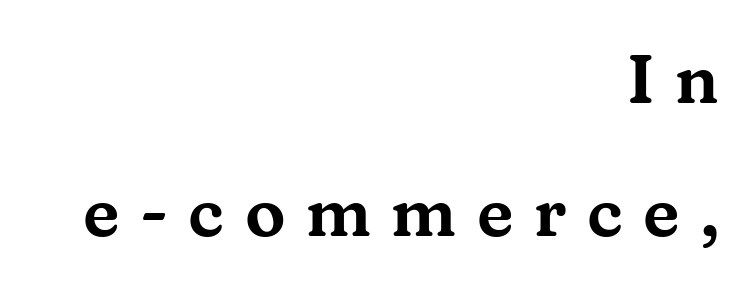
Q: Is the text italic (slanted)? A: No, it is upright.
Q: Is the typeface a serif or a sans-serif typeface? A: Serif.
Q: Is the text underlined? A: No.
Q: How is the paragraph aligned? A: Right-aligned.
Q: Is the spacing between letters normal or unusually wide? A: Unusually wide.
Q: Is the spacing between lines tight, normal or loose? A: Loose.
Q: Width (condensed, normal, or wide)? A: Wide.
Q: Stroke contrast? A: Medium.
Q: x-height? A: Medium.
Q: Monospaced? A: No.
